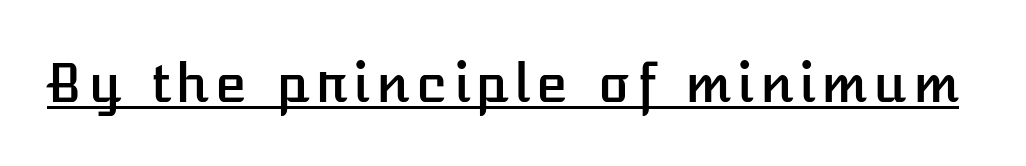
The image shows 53 px text type, upright; set underlined; low stroke contrast and a medium x-height.
